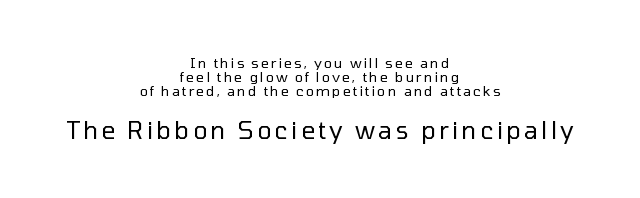
{"italic": "no", "bold": "no", "underline": "no", "align": "center", "line_spacing": "tight", "line_spacing_ratio": 0.99, "larger_block": "second", "size_ratio": 1.71, "glyph_px": 24}
